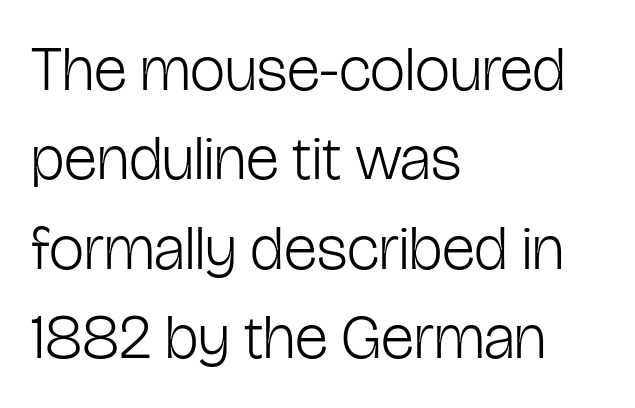
{"serif": "no", "italic": "no", "bold": "no", "weight": "light", "width": "condensed", "stroke_contrast": "low", "x_height": "medium", "monospaced": "no", "underline": "no", "align": "left", "line_spacing": "normal", "line_spacing_ratio": 1.42, "letter_spacing": "normal", "letter_spacing_em": 0.0, "glyph_px": 63}
